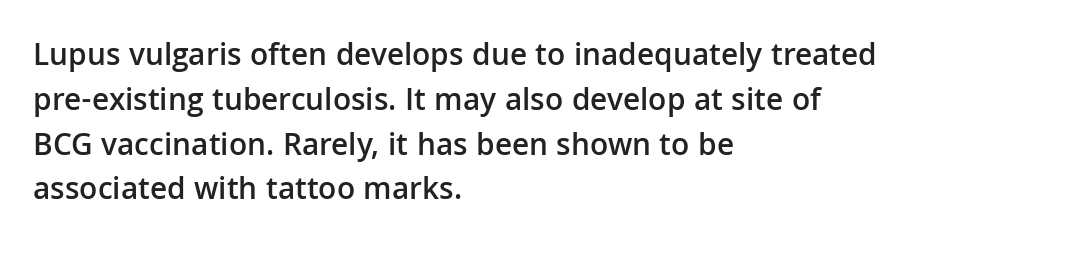
The font family rendered here belongs to the sans-serif group. The font's upright variant was chosen for this text. Students, note that the glyphs here touch the page at normal intervals. A bit beefed up — I'd call it semibold rather than bold.
